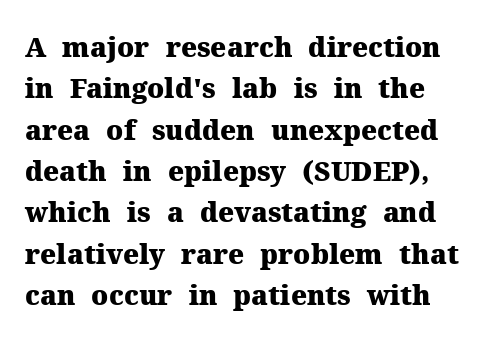
The passage shown is emphatically bold. Short note: letters normally spaced. Vertical strokes here are truly vertical. Words float on clear page, feet unadorned.
